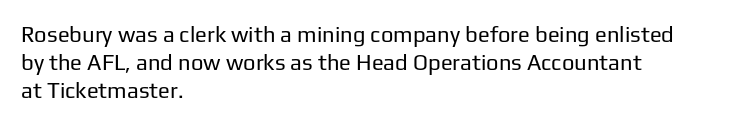
{"italic": "no", "bold": "no", "underline": "no", "align": "left", "line_spacing": "normal", "line_spacing_ratio": 1.28, "letter_spacing": "normal", "letter_spacing_em": 0.0, "glyph_px": 22}
